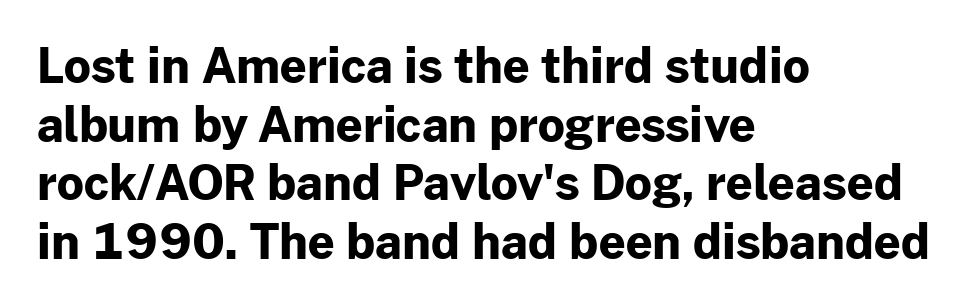
Q: Is the text bold? A: Yes.
Q: Is the text italic (slanted)? A: No, it is upright.
Q: Is the typeface a serif or a sans-serif typeface? A: Sans-serif.
Q: Is the text underlined? A: No.
Q: How is the paragraph aligned? A: Left-aligned.
Q: Is the spacing between letters normal or unusually wide? A: Normal.
Q: Is the spacing between lines tight, normal or loose? A: Normal.
Q: Width (condensed, normal, or wide)? A: Normal.
Q: Stroke contrast? A: Low.
Q: x-height? A: Medium.
Q: Monospaced? A: No.
